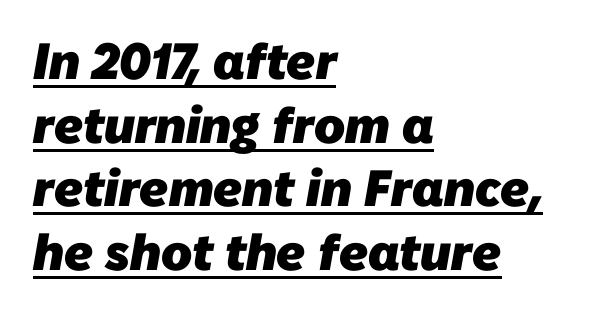
Q: Is the text bold? A: Yes.
Q: Is the typeface a serif or a sans-serif typeface? A: Sans-serif.
Q: Is the text underlined? A: Yes.
Q: How is the paragraph aligned? A: Left-aligned.
Q: Is the spacing between letters normal or unusually wide? A: Normal.
Q: Is the spacing between lines tight, normal or loose? A: Normal.
Q: Width (condensed, normal, or wide)? A: Normal.
Q: Stroke contrast? A: Low.
Q: x-height? A: Medium.
Q: Monospaced? A: No.
